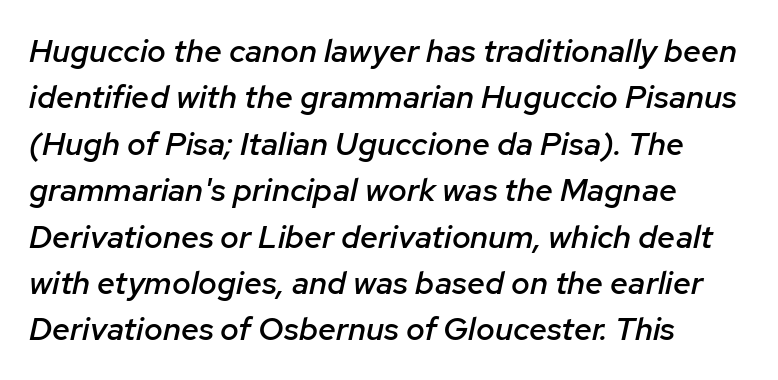
Q: Is the text bold? A: Semi-bold.
Q: Is the text italic (slanted)? A: Yes, it leans right by about 12 degrees.
Q: Is the text underlined? A: No.
Q: How is the paragraph aligned? A: Left-aligned.
Q: Is the spacing between letters normal or unusually wide? A: Normal.
Q: Is the spacing between lines tight, normal or loose? A: Normal.
Q: Width (condensed, normal, or wide)? A: Normal.
Q: Stroke contrast? A: Low.
Q: x-height? A: Medium.
Q: Monospaced? A: No.
